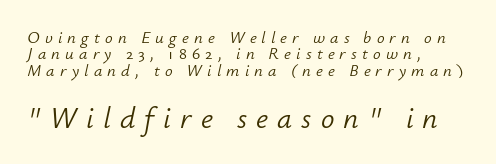
Q: Is the text bold? A: No.
Q: Is the text italic (slanted)? A: Yes, it leans right by about 12 degrees.
Q: Is the text underlined? A: No.
Q: How is the paragraph aligned? A: Left-aligned.
Q: Is the spacing between letters normal or unusually wide? A: Unusually wide.
Q: Is the spacing between lines tight, normal or loose? A: Tight.
Q: Which block of text is set in a larger size, the first (top) or the second (bottom)? A: The second (bottom) one.
Q: Width (condensed, normal, or wide)? A: Normal.
Q: Stroke contrast? A: Low.
Q: x-height? A: Small.
Q: Monospaced? A: No.
